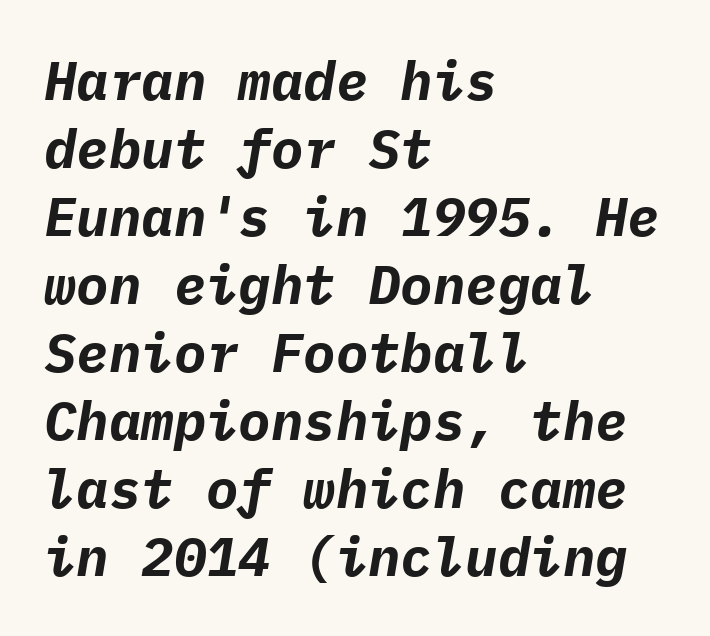
{"italic": "yes", "lean": "right", "slant_degrees": 9, "bold": "yes", "weight": "bold", "width": "normal", "stroke_contrast": "low", "x_height": "medium", "monospaced": "yes", "underline": "no", "align": "left", "line_spacing": "normal", "line_spacing_ratio": 1.26, "letter_spacing": "normal", "letter_spacing_em": 0.0, "glyph_px": 54}
